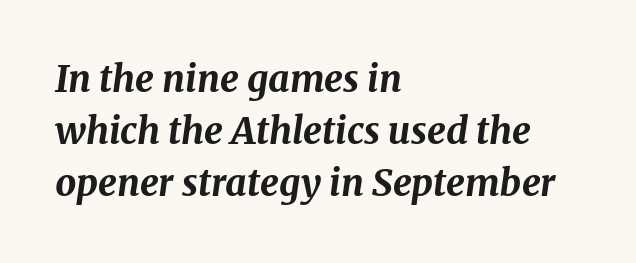
Q: Is the text bold? A: Yes.
Q: Is the text italic (slanted)? A: Yes, it leans right by about 8 degrees.
Q: Is the text underlined? A: No.
Q: How is the paragraph aligned? A: Left-aligned.
Q: Is the spacing between letters normal or unusually wide? A: Normal.
Q: Is the spacing between lines tight, normal or loose? A: Normal.
Q: Width (condensed, normal, or wide)? A: Normal.
Q: Stroke contrast? A: Medium.
Q: x-height? A: Medium.
Q: Monospaced? A: No.
